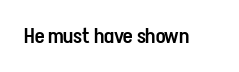
Typesetter's note: demi weight, one step under bold. The specimen omits any rule beneath the text block's lines. Is there any slant? The stems are plumb. Does extra space separate the letters? No, they use regular spacing.
